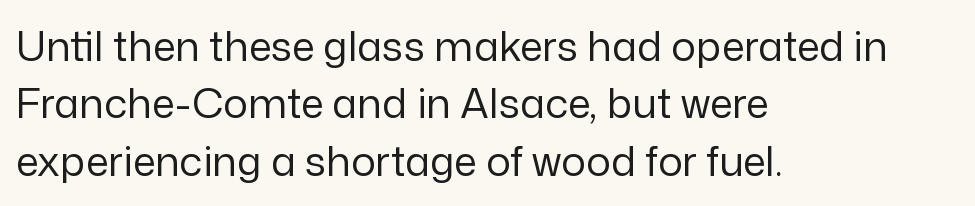
Vertical stems look standard width or narrower in stroke. The letters carry no serifs — their stems end cleanly without finishing strokes. Type without underlining. The lines are quadded left. Tracking here is standard; glyphs follow each other at the usual distance. Normally led — the rows are evenly, conventionally spaced.
